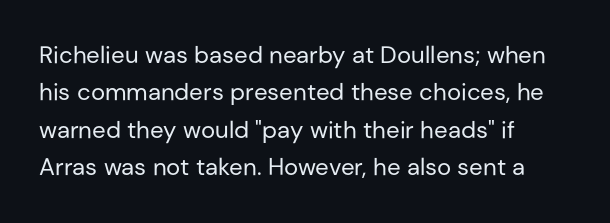
{"italic": "no", "bold": "no", "underline": "no", "align": "left", "line_spacing": "normal", "line_spacing_ratio": 1.56, "letter_spacing": "normal", "letter_spacing_em": 0.0, "glyph_px": 24}
